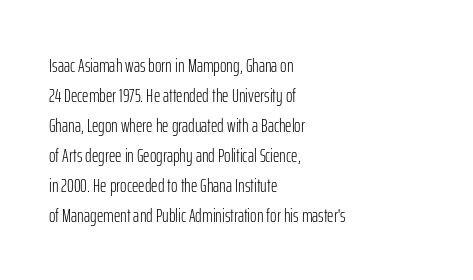
{"italic": "no", "bold": "no", "underline": "no", "align": "left", "line_spacing": "normal", "line_spacing_ratio": 1.5, "letter_spacing": "normal", "letter_spacing_em": 0.0, "glyph_px": 20}
